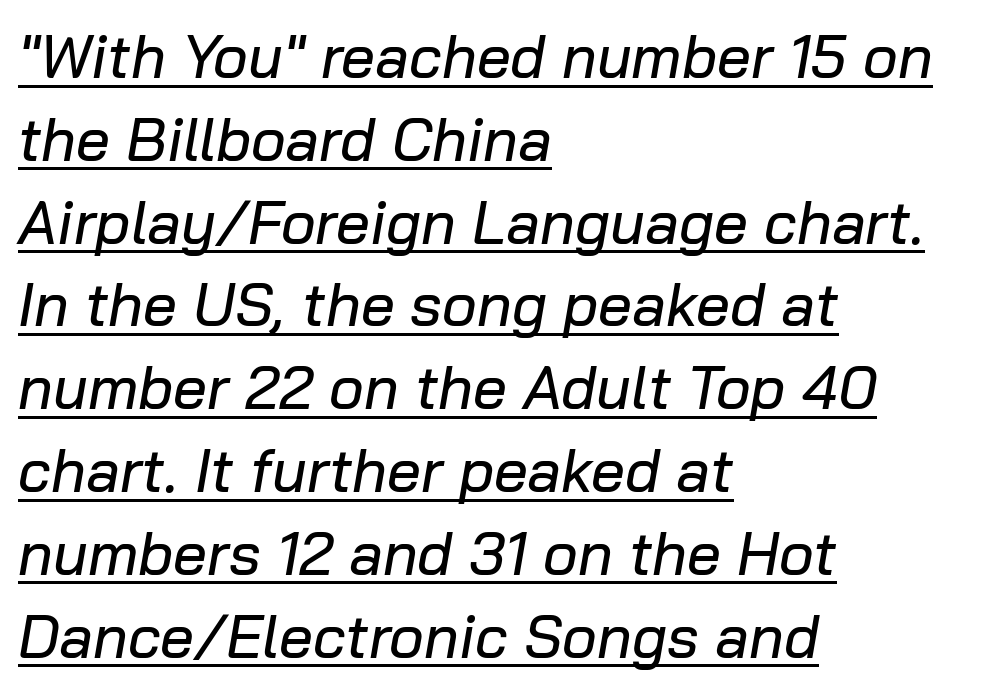
Q: Is the text italic (slanted)? A: Yes, it leans right by about 10 degrees.
Q: Is the text underlined? A: Yes.
Q: How is the paragraph aligned? A: Left-aligned.
Q: Is the spacing between letters normal or unusually wide? A: Normal.
Q: Is the spacing between lines tight, normal or loose? A: Normal.
Q: Width (condensed, normal, or wide)? A: Normal.
Q: Stroke contrast? A: Low.
Q: x-height? A: Medium.
Q: Monospaced? A: No.
